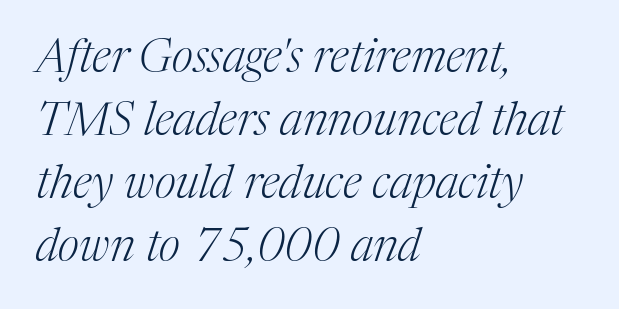
Q: Is the text bold? A: No.
Q: Is the text italic (slanted)? A: Yes, it leans right by about 17 degrees.
Q: Is the typeface a serif or a sans-serif typeface? A: Serif.
Q: Is the text underlined? A: No.
Q: How is the paragraph aligned? A: Left-aligned.
Q: Is the spacing between letters normal or unusually wide? A: Normal.
Q: Is the spacing between lines tight, normal or loose? A: Normal.
Q: Width (condensed, normal, or wide)? A: Normal.
Q: Stroke contrast? A: Medium.
Q: x-height? A: Medium.
Q: Monospaced? A: No.
